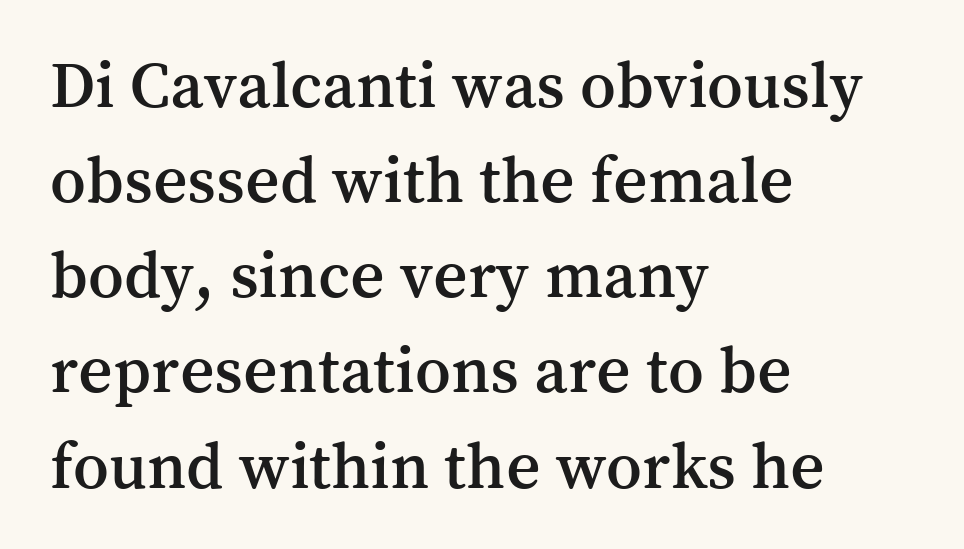
In terms of leading, this rendering sits right in the middle. These lines were composed using upright roman letters. Glance below the letters and you will spot only blank space. The letters advance in unequal steps, a hallmark of proportional type.
